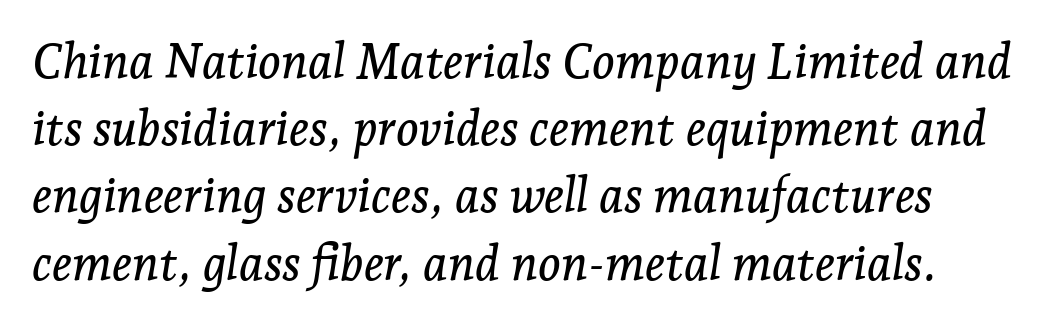
The image shows 48 px serif type, italic (leaning right); set normal line spacing (1.4x), normal letter spacing, not underlined; low stroke contrast and a medium x-height.
